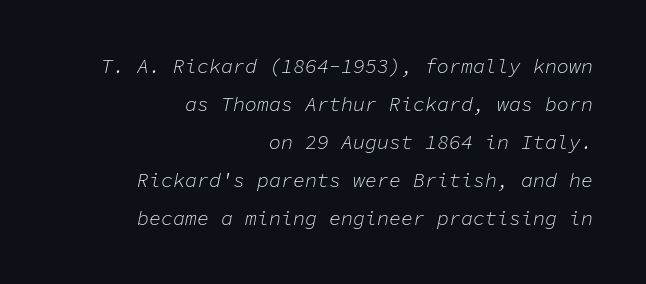
The image shows 20 px text type, italic (leaning right); set right-aligned, loose line spacing (1.9x), normal letter spacing, not underlined.
